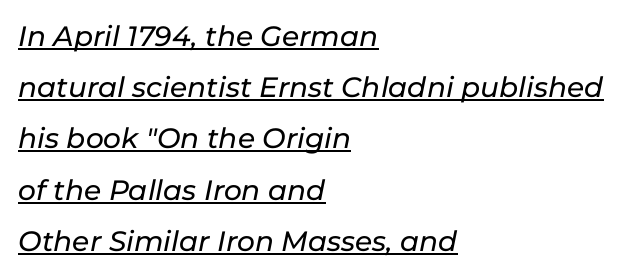
Q: Is the text italic (slanted)? A: Yes, it leans right by about 11 degrees.
Q: Is the text underlined? A: Yes.
Q: How is the paragraph aligned? A: Left-aligned.
Q: Is the spacing between letters normal or unusually wide? A: Normal.
Q: Width (condensed, normal, or wide)? A: Normal.
Q: Stroke contrast? A: Low.
Q: x-height? A: Medium.
Q: Monospaced? A: No.
